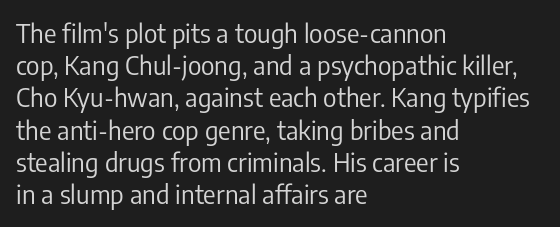
The image shows 26 px text type, upright; set left-aligned, line spacing 1.24x, normal letter spacing, not underlined.
